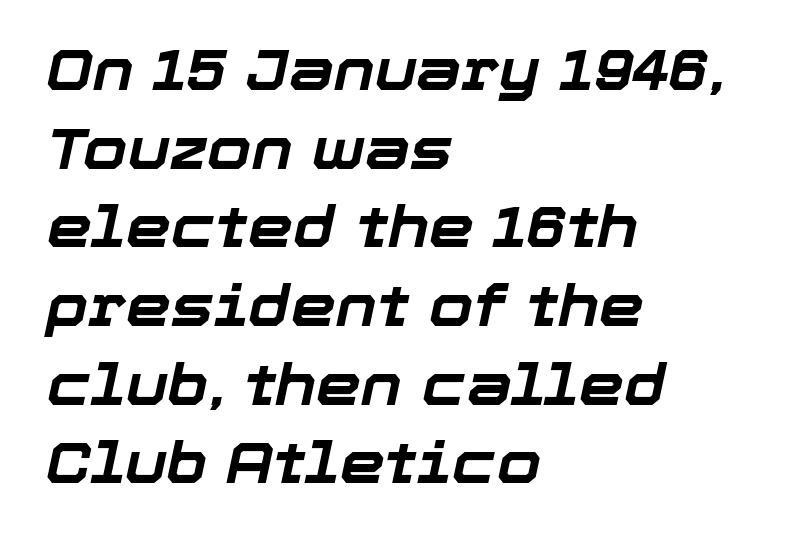
The face used here is rendered with its standard letterfit. Each letter keeps its own natural width here, so spacing adapts to shape. Is the type slanted? Yes — the strokes lean at a clear angle. Type without underlining. This is heavy type, rendered in bold.
